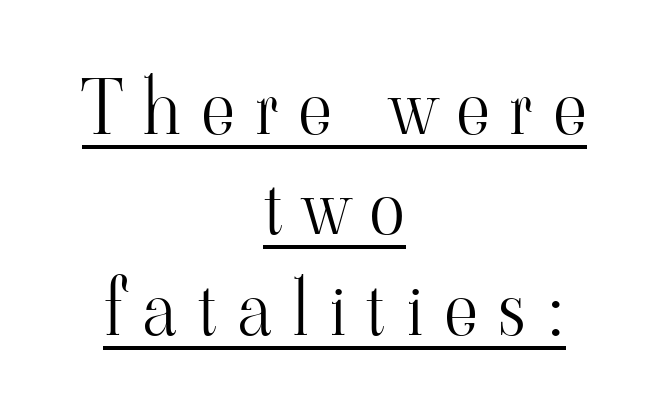
The image shows 75 px light serif type, upright; set centered, normal line spacing (1.34x), unusually wide letter spacing (+0.27 em), underlined; high stroke contrast and a small x-height.
